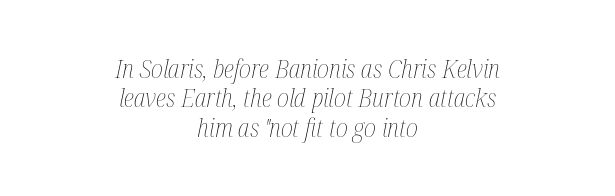
Teacher's note: observe the equal gaps on both sides — that is centered alignment. Would a proofreader flag this as italicized? Yes. Short note: letters normally spaced. Unmarked baselines from the first word to the last. Vertical stems look standard width or narrower in stroke.
